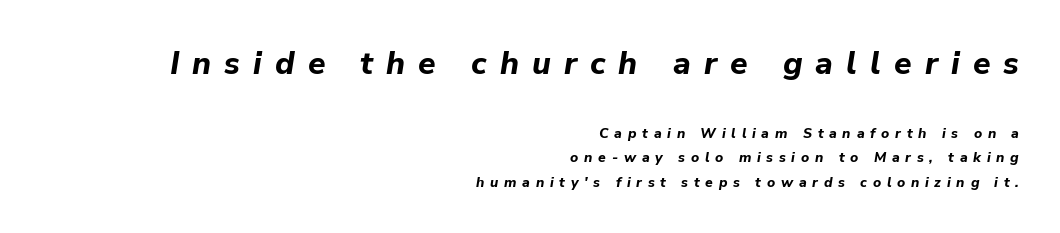
Someone cranked the tracking dial way up on this one. Is this a fixed-width face? No — the glyphs have proportional, varying widths. Designer's note — italics engaged. Beneath every word, the page is bare. The rendering shrinks the type as you move from the upper chunk to the lower.
